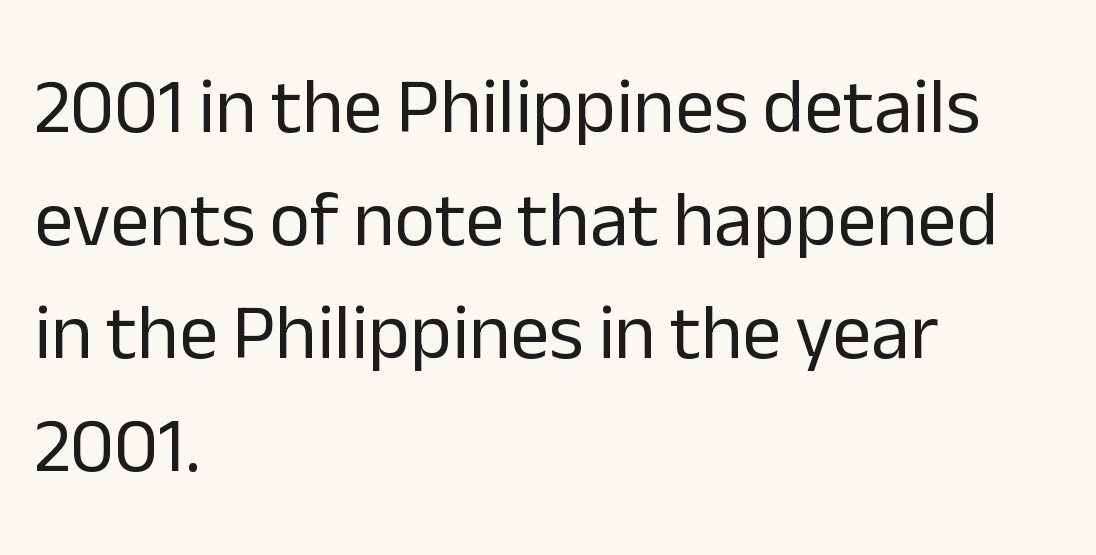
The rendering anchors every line to the left-hand side. Standard letterfit; no display-style spreading of the glyphs. If you drew a line through each stem, it would be perfectly vertical. Unlike a traditional serif, this face leaves its strokes unadorned. No word sits above an underline. Evenly set lines give the paragraph a standard silhouette.
